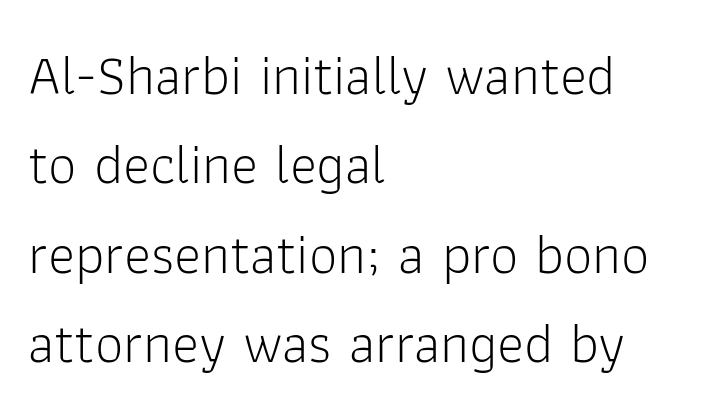
The image shows 57 px light sans-serif type, upright; set left-aligned, normal line spacing (1.57x), normal letter spacing, not underlined; low stroke contrast and a medium x-height.
